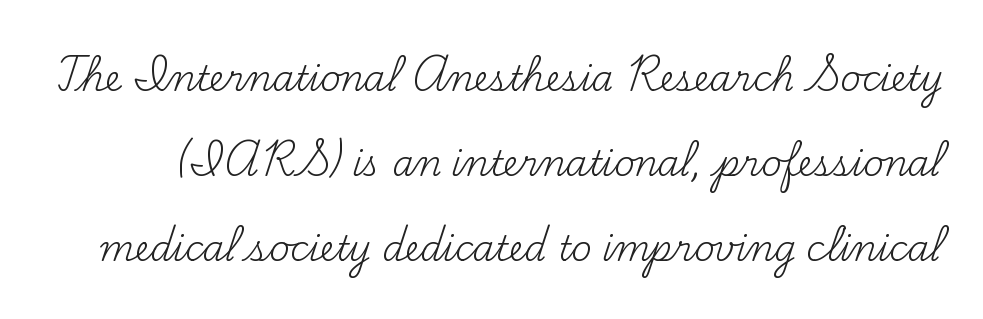
The string is rendered with underlining switched off. Unlike a clean sans, this face finishes its strokes with serifs. The font is comparable to plain body text, perhaps lighter. In terms of letterspacing, this is plain default setting.
